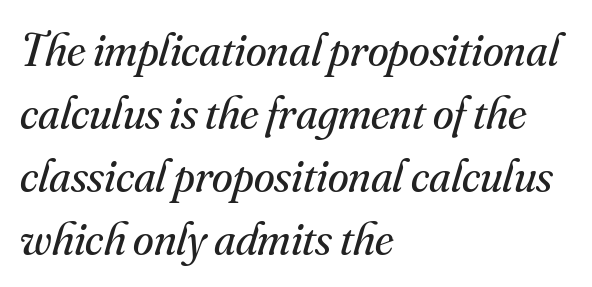
Q: Is the text bold? A: No.
Q: Is the text italic (slanted)? A: Yes, it leans right by about 16 degrees.
Q: Is the typeface a serif or a sans-serif typeface? A: Serif.
Q: Is the text underlined? A: No.
Q: How is the paragraph aligned? A: Left-aligned.
Q: Is the spacing between letters normal or unusually wide? A: Normal.
Q: Is the spacing between lines tight, normal or loose? A: Normal.
Q: Width (condensed, normal, or wide)? A: Normal.
Q: Stroke contrast? A: Medium.
Q: x-height? A: Small.
Q: Monospaced? A: No.
